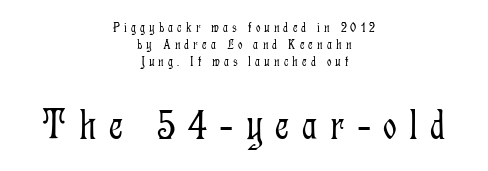
The image shows 43 px light, condensed serif type, upright; set centered, line spacing 1.2x, unusually wide letter spacing (+0.29 em), not underlined; the second (bottom) block is 3.07x larger; low stroke contrast and a medium x-height.
